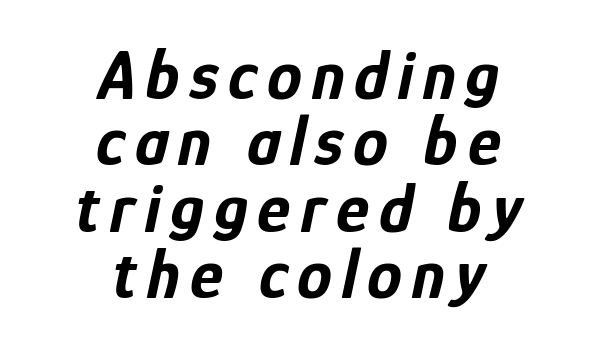
Q: Is the text bold? A: Yes.
Q: Is the text italic (slanted)? A: Yes, it leans right by about 12 degrees.
Q: Is the text underlined? A: No.
Q: How is the paragraph aligned? A: Centered.
Q: Is the spacing between lines tight, normal or loose? A: Tight.
Q: Width (condensed, normal, or wide)? A: Condensed.
Q: Stroke contrast? A: Low.
Q: x-height? A: Medium.
Q: Monospaced? A: No.
